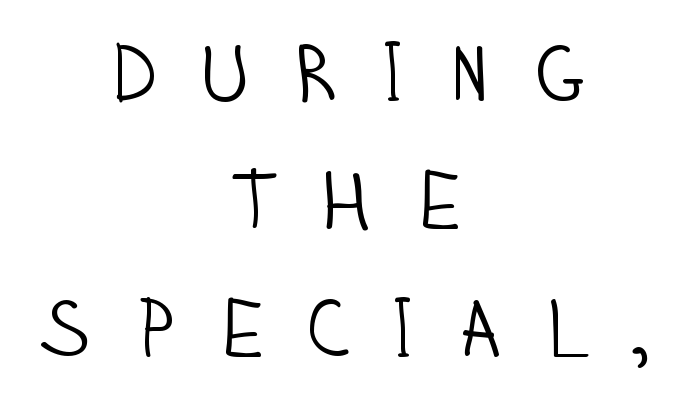
Q: Is the text bold? A: No.
Q: Is the text italic (slanted)? A: No, it is upright.
Q: Is the typeface a serif or a sans-serif typeface? A: Sans-serif.
Q: Is the text underlined? A: No.
Q: How is the paragraph aligned? A: Centered.
Q: Is the spacing between letters normal or unusually wide? A: Unusually wide.
Q: Is the spacing between lines tight, normal or loose? A: Normal.
Q: Width (condensed, normal, or wide)? A: Condensed.
Q: Stroke contrast? A: Low.
Q: x-height? A: Large.
Q: Monospaced? A: No.
